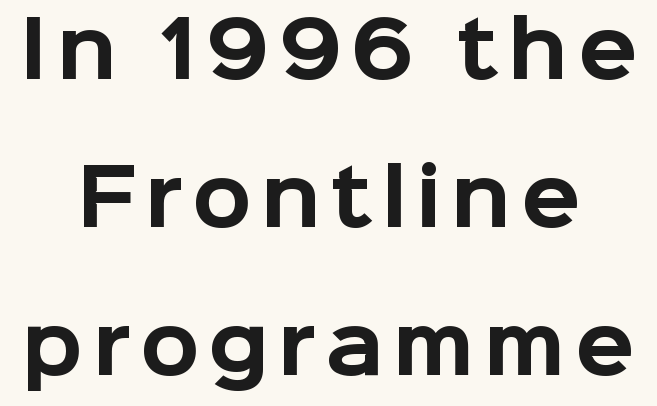
{"serif": "no", "italic": "no", "bold": "yes", "weight": "bold", "width": "normal", "stroke_contrast": "low", "x_height": "medium", "monospaced": "no", "underline": "no", "align": "center", "line_spacing": "loose", "line_spacing_ratio": 1.92, "glyph_px": 77}
